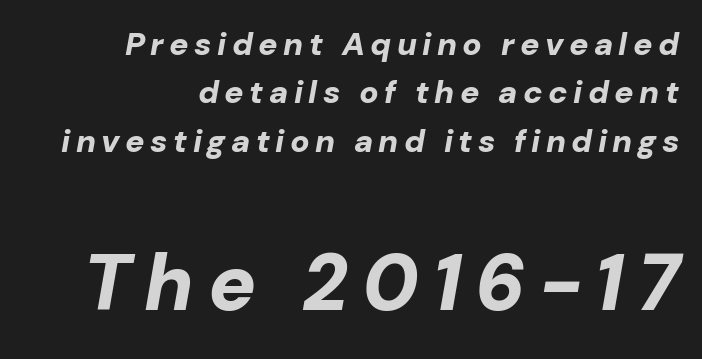
Q: Is the text bold? A: Yes.
Q: Is the text italic (slanted)? A: Yes, it leans right by about 10 degrees.
Q: Is the text underlined? A: No.
Q: How is the paragraph aligned? A: Right-aligned.
Q: Is the spacing between lines tight, normal or loose? A: Normal.
Q: Which block of text is set in a larger size, the first (top) or the second (bottom)? A: The second (bottom) one.
Q: Width (condensed, normal, or wide)? A: Normal.
Q: Stroke contrast? A: Low.
Q: x-height? A: Medium.
Q: Monospaced? A: No.
